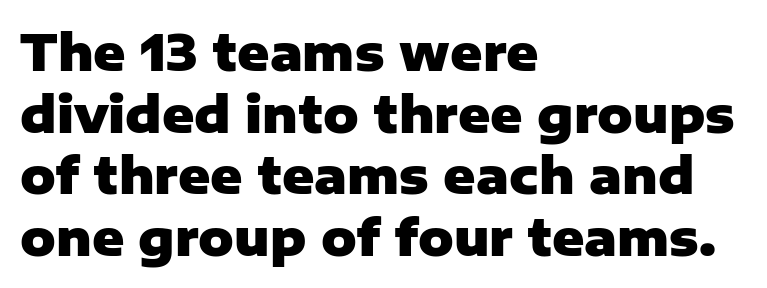
Is the block centered? No — it sits flush against the left margin. Think of a printed novel: that variable character pitch is what you see here. Underlining? Definitely not there. Typesetter's note: full bold, strokes at maximum text heaviness. Posture: upright roman.
